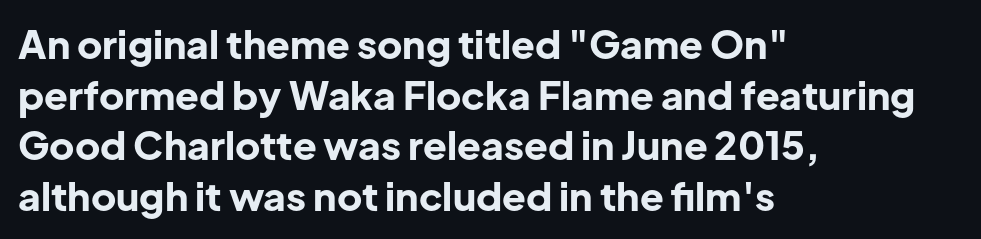
The image shows 39 px bold sans-serif type, upright; set left-aligned, normal line spacing (1.3x), normal letter spacing, not underlined; low stroke contrast and a medium x-height.
